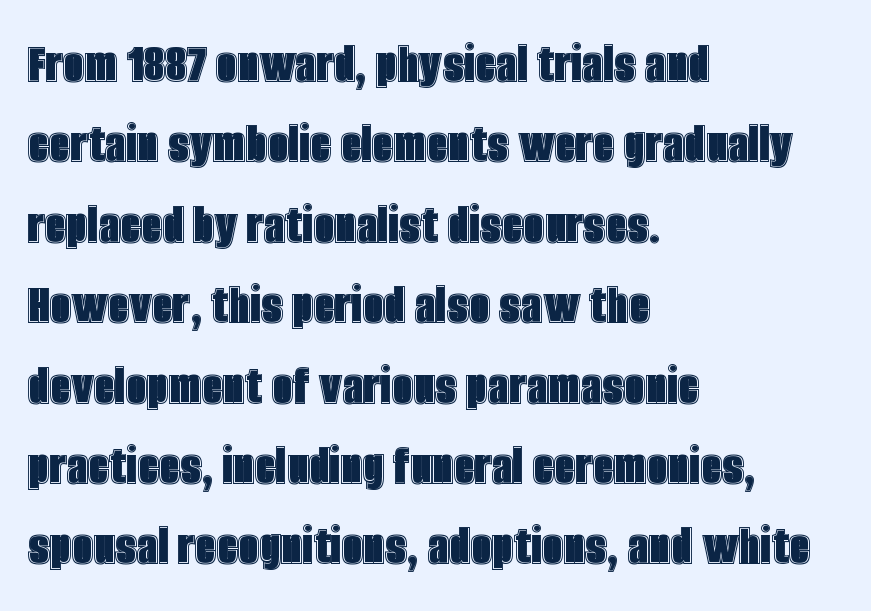
The letters stand straight up with perfectly vertical stems. The passage is arranged the way most books set body copy — flush left. Nothing unusual about the tracking: characters are spaced as the font intends. Glance below the letters and you will spot only blank space. Is this a fixed-width face? No — the glyphs have proportional, varying widths.
